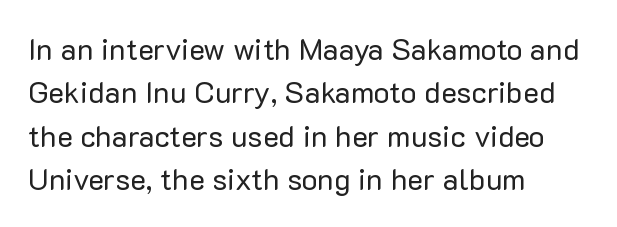
A student would call this left alignment; a typographer would say flush left, rag right. The face used here is proportionally spaced, like ordinary book or web type. Inter-character spacing is left at the font's built-in metrics. Summary of weight: not heavy and not bold. Note: no serifs on the glyphs.
